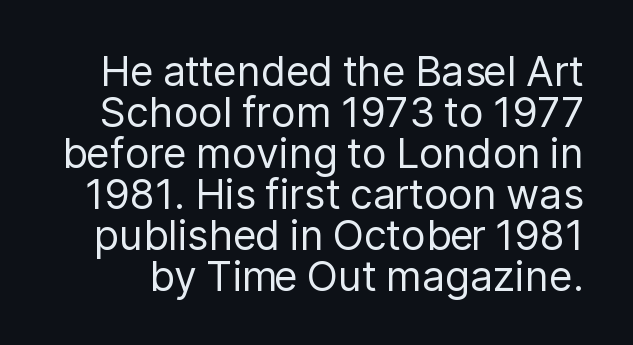
{"serif": "no", "italic": "no", "bold": "no", "weight": "regular", "width": "normal", "stroke_contrast": "low", "x_height": "medium", "monospaced": "no", "underline": "no", "line_spacing": "tight", "line_spacing_ratio": 1.0, "letter_spacing": "normal", "letter_spacing_em": 0.0, "glyph_px": 41}
